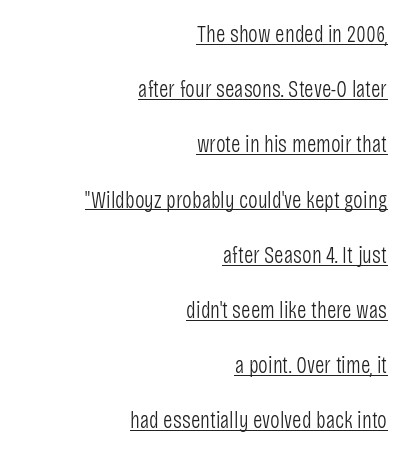
Q: Is the text bold? A: No.
Q: Is the text italic (slanted)? A: No, it is upright.
Q: Is the text underlined? A: Yes.
Q: How is the paragraph aligned? A: Right-aligned.
Q: Is the spacing between letters normal or unusually wide? A: Normal.
Q: Is the spacing between lines tight, normal or loose? A: Loose.
